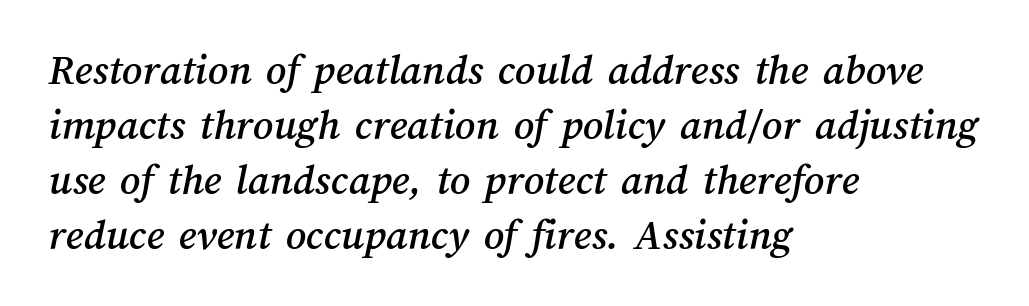
These lines are rendered in a variable-pitch font. Casual observation: everything's shoved over to the left. The gaps between neighbouring characters are ordinary and unremarkable. The foot of each line stays bare and open. One glance says typical: line gaps are just what's usual.
